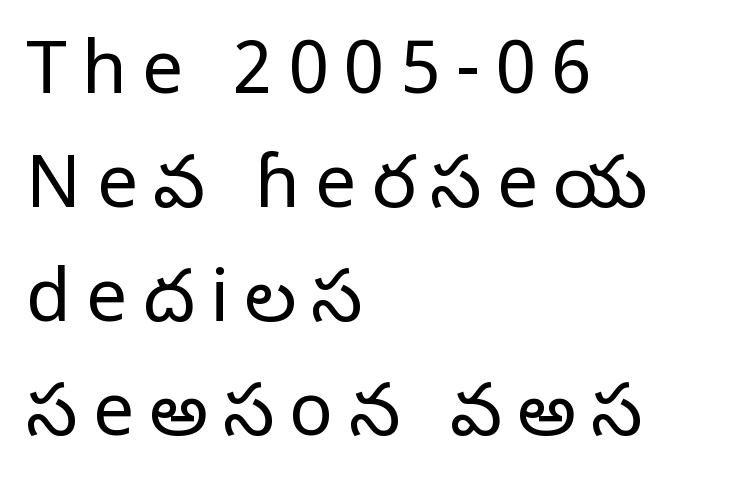
This sample is left-justified, so line endings fall wherever the words run out. Each new line begins a customary step beneath the previous one. The type is letterspaced generously, with wide tracking. You can tell it's not italic because the verticals are truly vertical.
